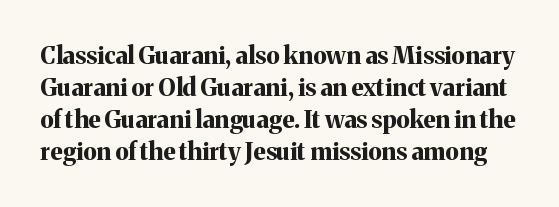
Q: Is the text bold? A: Yes.
Q: Is the text italic (slanted)? A: No, it is upright.
Q: Is the text underlined? A: No.
Q: Is the spacing between letters normal or unusually wide? A: Normal.
Q: Is the spacing between lines tight, normal or loose? A: Normal.
